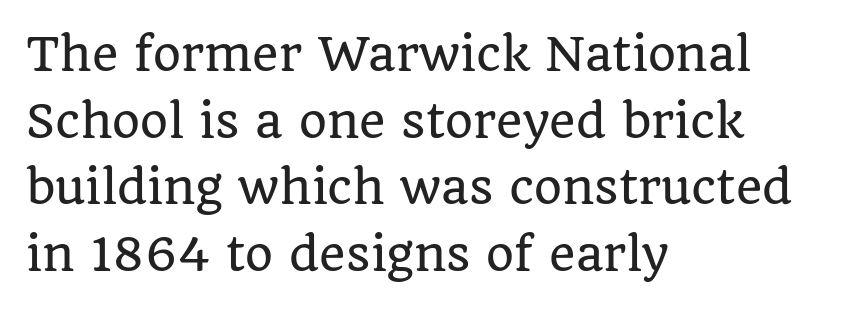
This sample uses plain, unmodified letter spacing. These lines are rendered in a variable-pitch font. The letters carry serifs — small finishing strokes at the ends of their stems. Check the space under the baseline: it is left empty. How would I describe the line gaps? Plain and ordinary.
